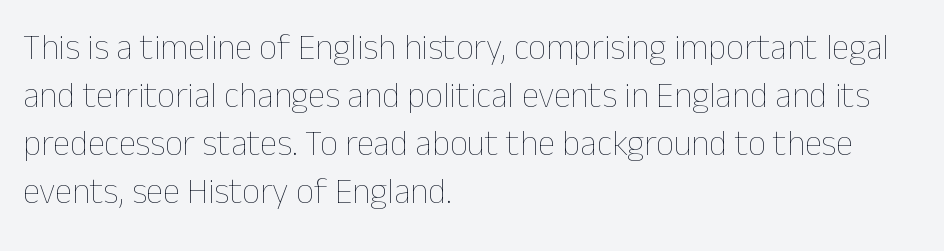
Weight: in the light-to-regular range. Quick note: interline space is typical. Think of a printed novel: that variable character pitch is what you see here. The font's upright variant was chosen for this text. These lines are set flush left with a ragged right edge.
